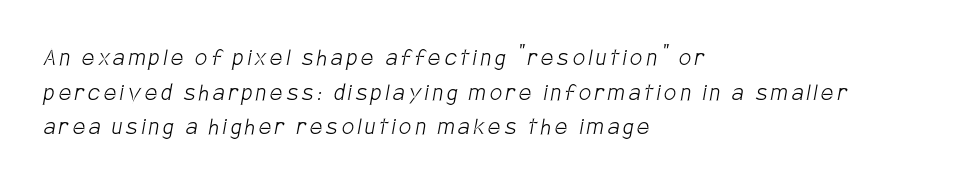
{"bold": "no", "underline": "no", "align": "left", "line_spacing": "normal", "line_spacing_ratio": 1.28, "glyph_px": 27}
